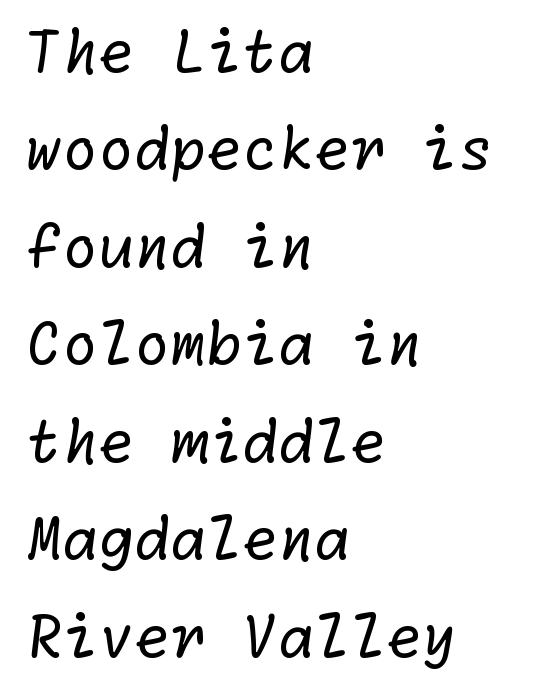
Typeset ragged right — the left edge is the straight one. Summary of vertical rhythm: regular, with standard interline spacing. The strip under each line holds only bare page. This sample uses plain, unmodified letter spacing.
